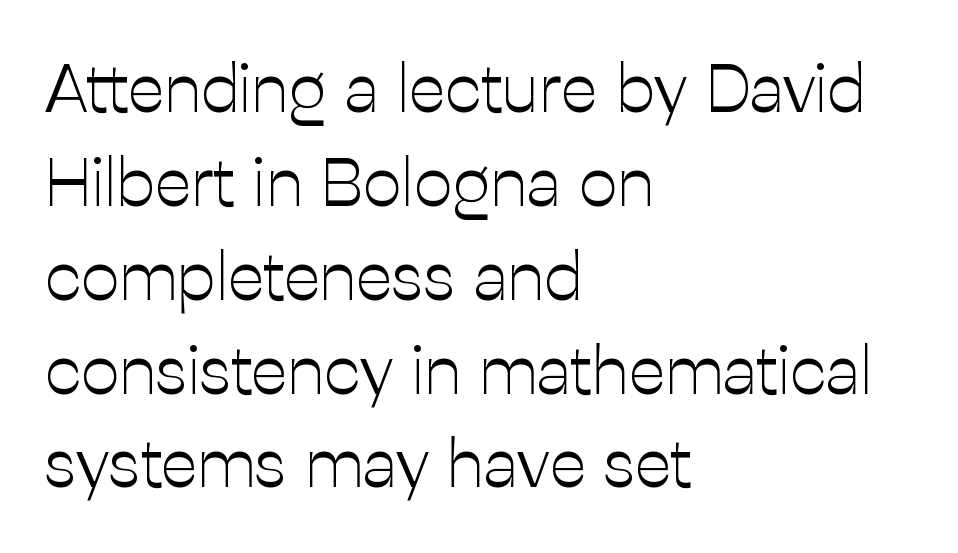
The image shows 68 px light sans-serif type, upright; set left-aligned, normal line spacing (1.38x), normal letter spacing, not underlined; low stroke contrast and a medium x-height.
